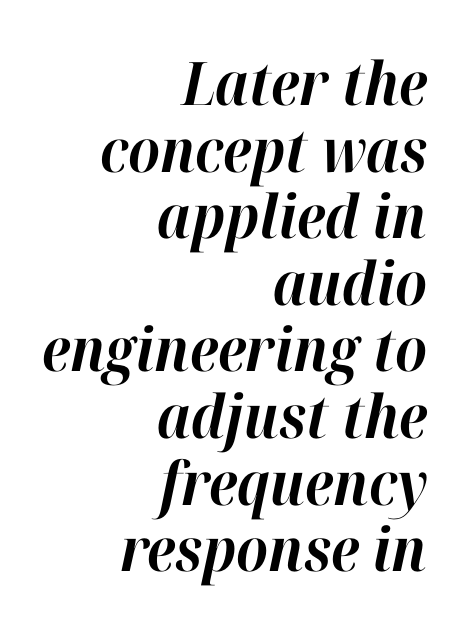
{"italic": "yes", "lean": "right", "slant_degrees": 12, "bold": "yes", "weight": "bold", "width": "normal", "stroke_contrast": "high", "x_height": "medium", "monospaced": "no", "underline": "no", "align": "right", "line_spacing": "tight", "line_spacing_ratio": 1.11, "letter_spacing": "normal", "letter_spacing_em": 0.0, "glyph_px": 60}
